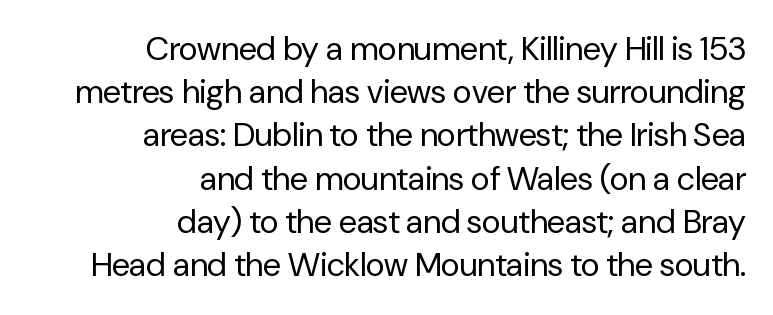
{"serif": "no", "italic": "no", "bold": "no", "weight": "regular", "width": "normal", "stroke_contrast": "low", "x_height": "medium", "monospaced": "no", "underline": "no", "align": "right", "line_spacing": "normal", "line_spacing_ratio": 1.31, "letter_spacing": "normal", "letter_spacing_em": 0.0, "glyph_px": 33}
